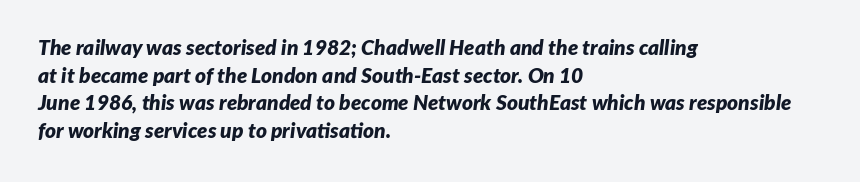
{"italic": "yes", "lean": "right", "slant_degrees": 7, "bold": "yes", "underline": "no", "align": "left", "line_spacing": "normal", "line_spacing_ratio": 1.32, "letter_spacing": "normal", "letter_spacing_em": 0.0, "glyph_px": 21}
